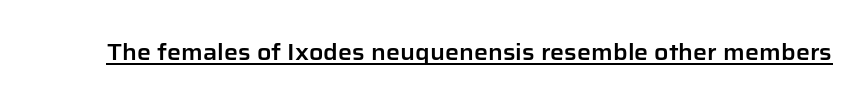
The image shows 22 px text type, upright; set normal letter spacing, underlined.
